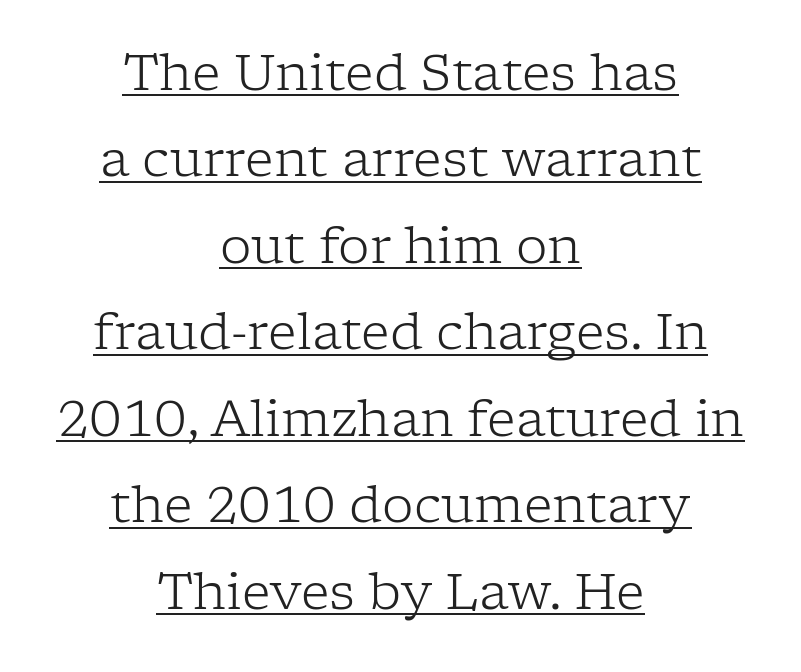
Vertical strokes here are truly vertical. Does extra space separate the letters? No, they use regular spacing. This is underlined copy, the kind a proofreader might mark for attention. A light-to-regular cut is what we see here. Is this a sans? No — the strokes have serifs.
